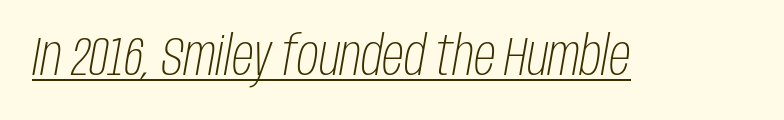
Counters stay open thanks to moderate or lighter strokes. Think of a printed novel: that variable character pitch is what you see here. Decoration check: the copy is underlined. Each word holds together tightly as a unit, with standard inter-letter gaps. This sample uses an oblique cut, with every glyph tilted off the vertical.
